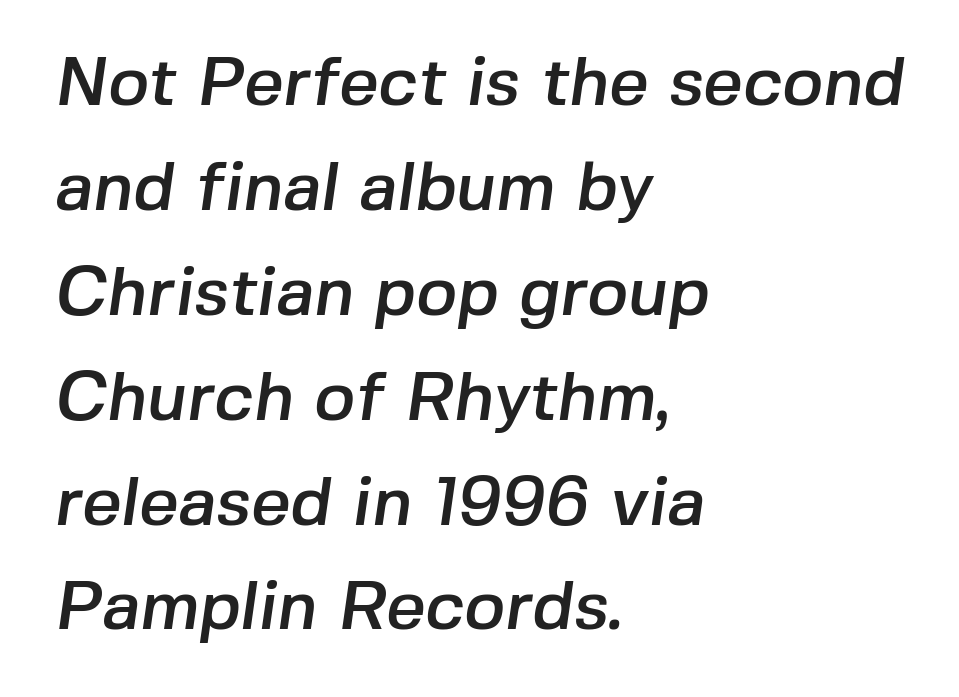
The image shows 69 px sans-serif type; set left-aligned, normal line spacing (1.52x), normal letter spacing, not underlined; low stroke contrast and a medium x-height.
